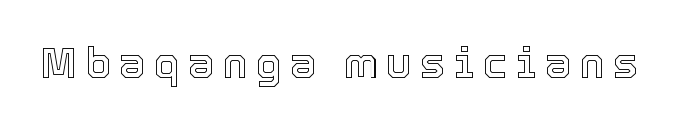
{"italic": "no", "width": "normal", "x_height": "medium", "monospaced": "no", "underline": "no", "letter_spacing": "wide", "letter_spacing_em": 0.2, "glyph_px": 42}
